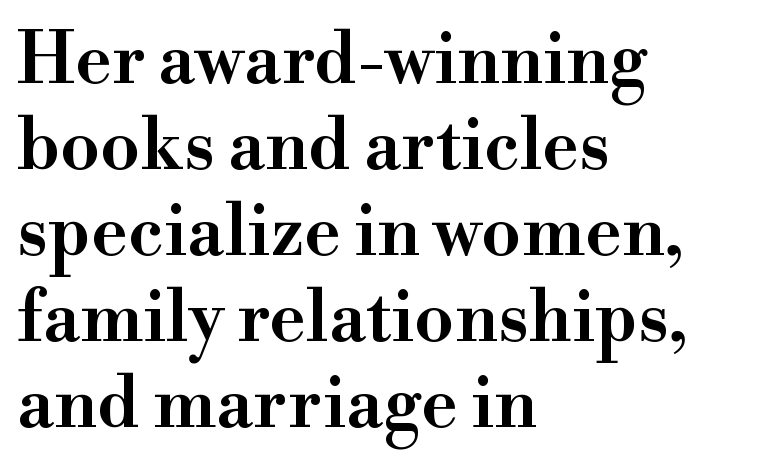
{"serif": "yes", "italic": "no", "bold": "semi", "weight": "semibold", "width": "normal", "stroke_contrast": "high", "x_height": "small", "monospaced": "no", "underline": "no", "align": "left", "line_spacing_ratio": 1.21, "letter_spacing": "normal", "letter_spacing_em": 0.0, "glyph_px": 71}
